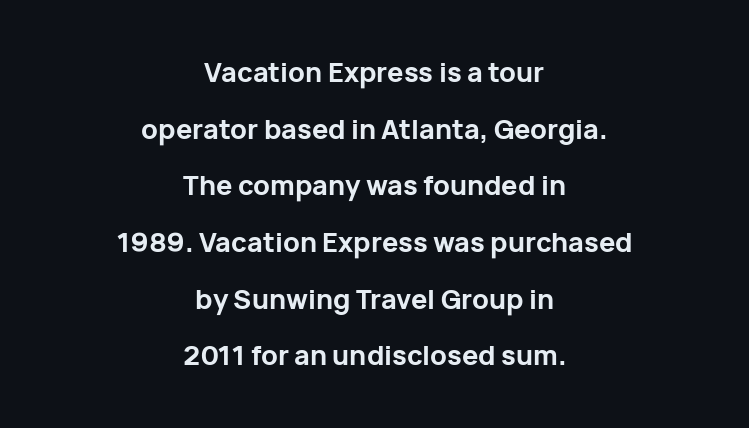
{"italic": "no", "bold": "yes", "underline": "no", "align": "center", "line_spacing": "loose", "line_spacing_ratio": 2.1, "letter_spacing": "normal", "letter_spacing_em": 0.0, "glyph_px": 27}
